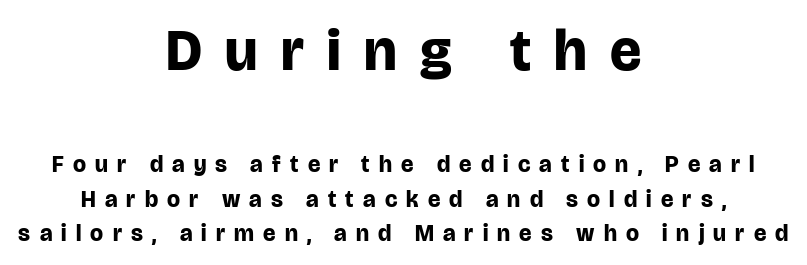
Decoration check: the copy has no underline. In terms of letterspacing, this is a distinctly airy, spread setting. Does the type have serifs? No, each stem ends abruptly. Every stem runs plumb, perpendicular to the baseline.
